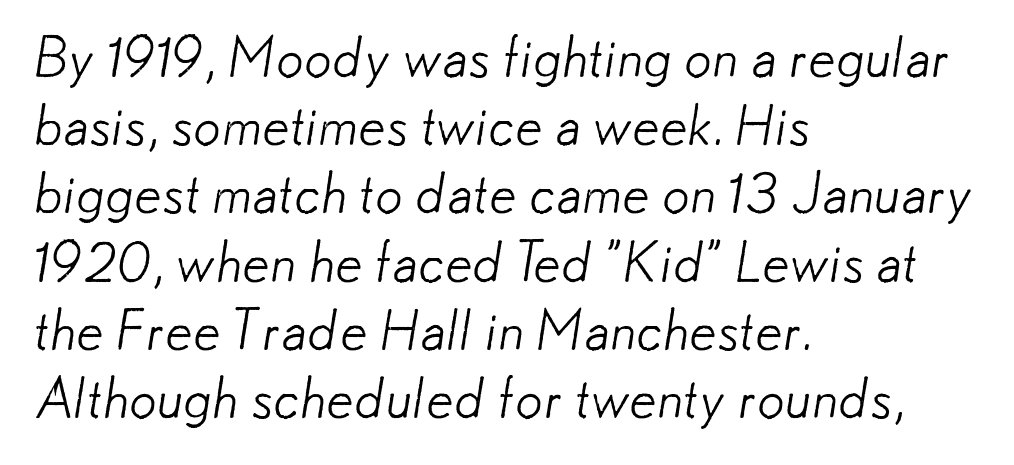
Q: Is the text bold? A: No.
Q: Is the typeface a serif or a sans-serif typeface? A: Sans-serif.
Q: Is the text underlined? A: No.
Q: How is the paragraph aligned? A: Left-aligned.
Q: Is the spacing between letters normal or unusually wide? A: Normal.
Q: Width (condensed, normal, or wide)? A: Normal.
Q: Stroke contrast? A: Low.
Q: x-height? A: Small.
Q: Monospaced? A: No.
